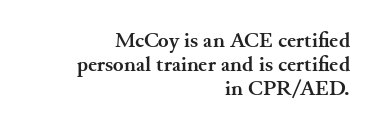
Q: Is the text bold? A: Yes.
Q: Is the text italic (slanted)? A: No, it is upright.
Q: Is the text underlined? A: No.
Q: How is the paragraph aligned? A: Right-aligned.
Q: Is the spacing between letters normal or unusually wide? A: Normal.
Q: Is the spacing between lines tight, normal or loose? A: Tight.
